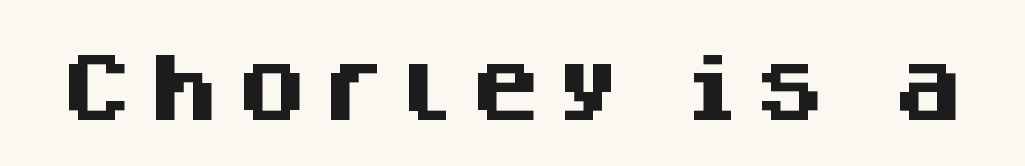
The image shows 74 px heavy sans-serif type, upright; set not underlined; medium stroke contrast and a large x-height.
